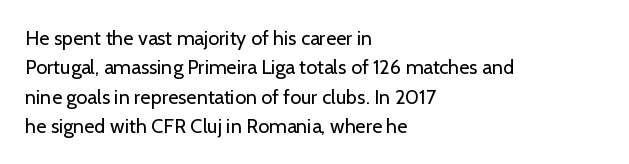
Q: Is the text bold? A: No.
Q: Is the text italic (slanted)? A: No, it is upright.
Q: Is the text underlined? A: No.
Q: How is the paragraph aligned? A: Left-aligned.
Q: Is the spacing between letters normal or unusually wide? A: Normal.
Q: Is the spacing between lines tight, normal or loose? A: Normal.
